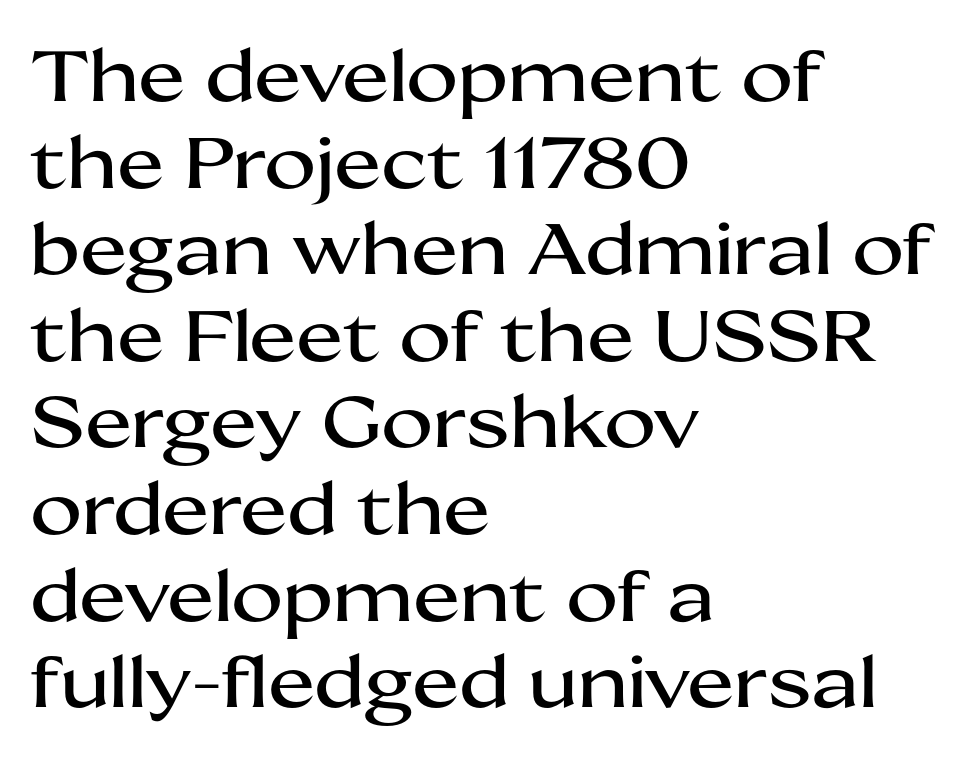
Type without underlining. There is no visible air inserted between adjacent glyphs. Each letter keeps its own natural width here, so spacing adapts to shape. Layout note: lines flush left.
